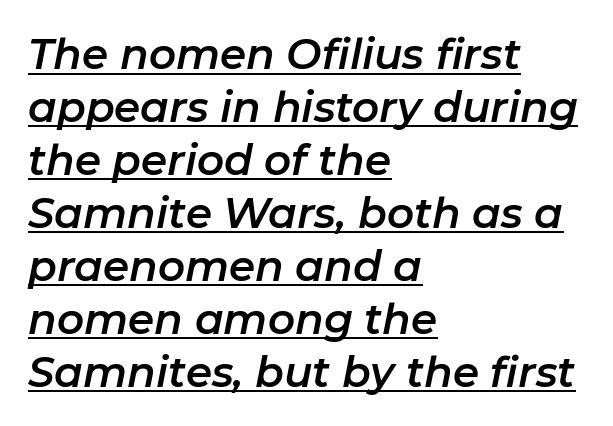
{"italic": "yes", "lean": "right", "slant_degrees": 11, "width": "normal", "stroke_contrast": "low", "x_height": "medium", "monospaced": "no", "underline": "yes", "align": "left", "line_spacing": "normal", "line_spacing_ratio": 1.26, "letter_spacing": "normal", "letter_spacing_em": 0.0, "glyph_px": 42}
